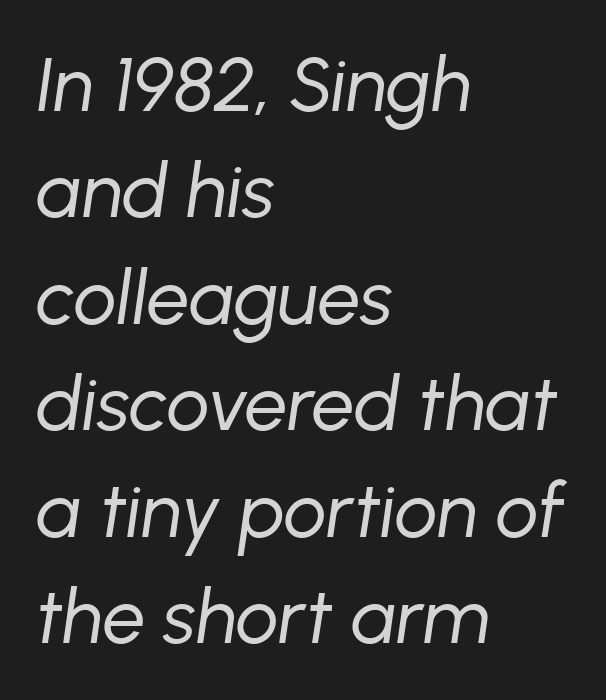
{"italic": "yes", "lean": "right", "slant_degrees": 8, "bold": "no", "weight": "regular", "width": "normal", "stroke_contrast": "low", "x_height": "medium", "monospaced": "no", "underline": "no", "align": "left", "line_spacing": "normal", "line_spacing_ratio": 1.4, "letter_spacing": "normal", "letter_spacing_em": 0.0, "glyph_px": 76}
